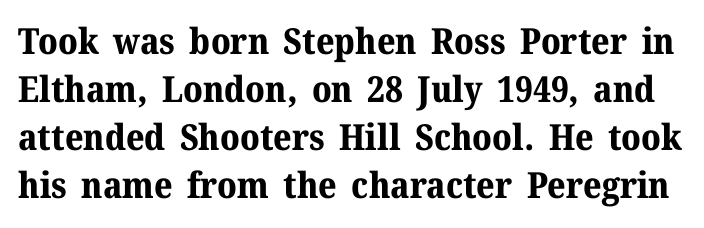
The image shows 36 px bold serif type, upright; set normal line spacing (1.33x), normal letter spacing, not underlined; medium stroke contrast and a medium x-height.
